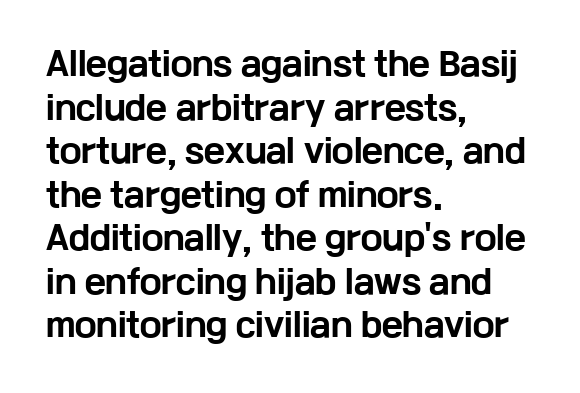
The image shows 32 px bold, wide sans-serif type, upright; set left-aligned, normal line spacing (1.36x), normal letter spacing, not underlined; low stroke contrast and a medium x-height.
